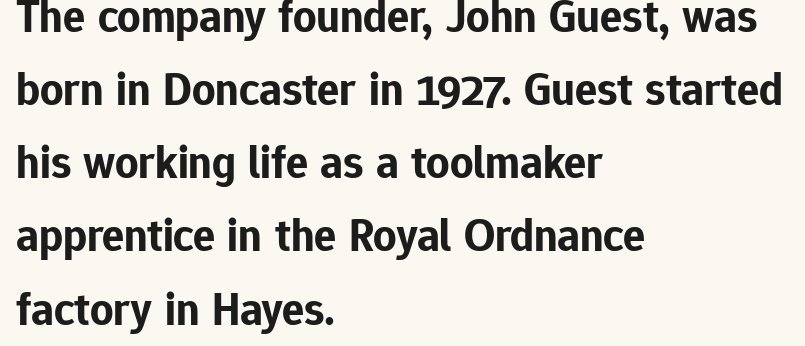
Q: Is the text bold? A: Yes.
Q: Is the text italic (slanted)? A: No, it is upright.
Q: Is the typeface a serif or a sans-serif typeface? A: Sans-serif.
Q: Is the text underlined? A: No.
Q: How is the paragraph aligned? A: Left-aligned.
Q: Is the spacing between letters normal or unusually wide? A: Normal.
Q: Is the spacing between lines tight, normal or loose? A: Normal.
Q: Width (condensed, normal, or wide)? A: Normal.
Q: Stroke contrast? A: Low.
Q: x-height? A: Medium.
Q: Monospaced? A: No.
